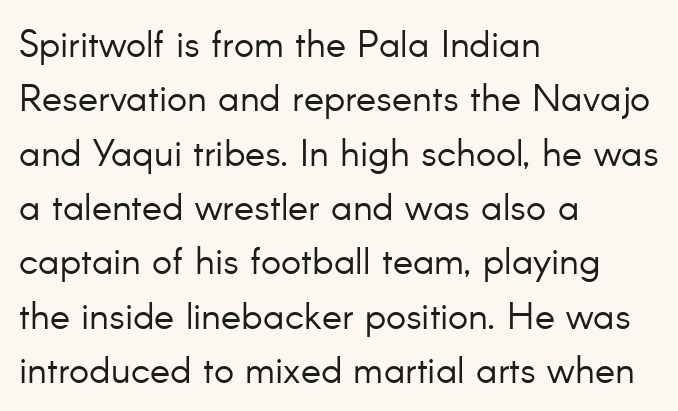
{"serif": "no", "italic": "no", "bold": "no", "weight": "light", "width": "normal", "stroke_contrast": "low", "x_height": "small", "monospaced": "no", "underline": "no", "align": "left", "line_spacing": "normal", "line_spacing_ratio": 1.43, "letter_spacing": "normal", "letter_spacing_em": 0.0, "glyph_px": 38}
